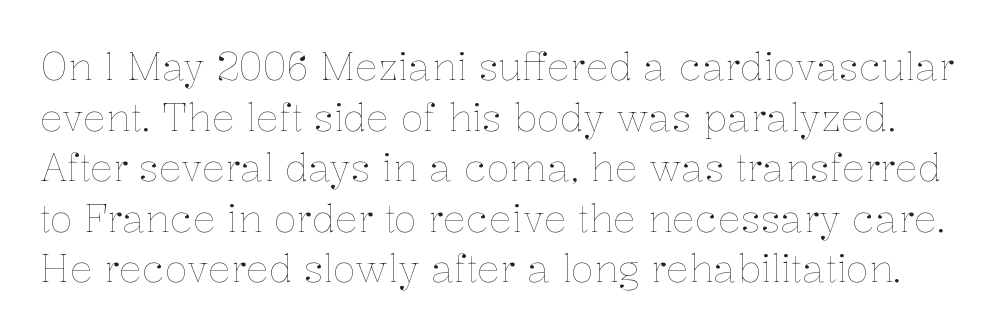
The image shows 38 px thin type, upright; set normal line spacing (1.33x), normal letter spacing, not underlined; low stroke contrast and a medium x-height.
